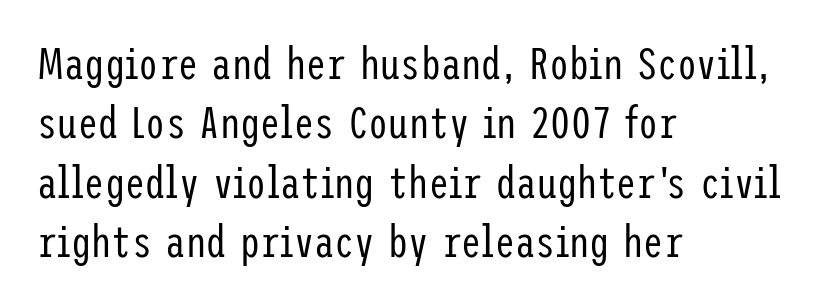
{"serif": "no", "italic": "no", "bold": "no", "weight": "regular", "width": "condensed", "stroke_contrast": "low", "x_height": "medium", "underline": "no", "align": "left", "line_spacing": "normal", "line_spacing_ratio": 1.32, "letter_spacing": "normal", "letter_spacing_em": 0.0, "glyph_px": 45}
